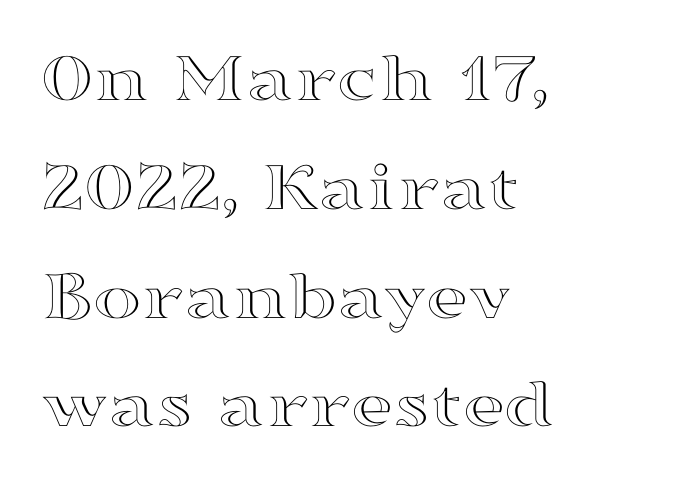
{"italic": "no", "width": "wide", "x_height": "medium", "monospaced": "no", "underline": "no", "align": "left", "line_spacing": "normal", "line_spacing_ratio": 1.49, "letter_spacing": "normal", "letter_spacing_em": 0.0, "glyph_px": 73}
